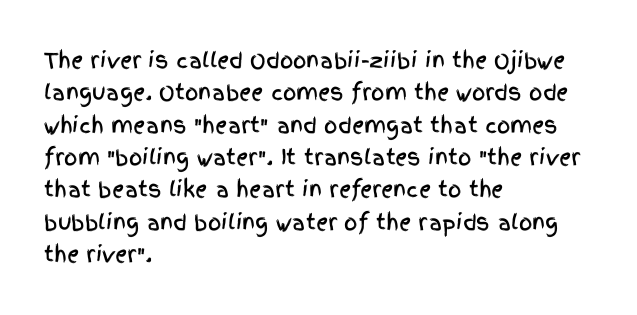
Q: Is the text italic (slanted)? A: No, it is upright.
Q: Is the text underlined? A: No.
Q: How is the paragraph aligned? A: Left-aligned.
Q: Is the spacing between letters normal or unusually wide? A: Normal.
Q: Is the spacing between lines tight, normal or loose? A: Normal.
